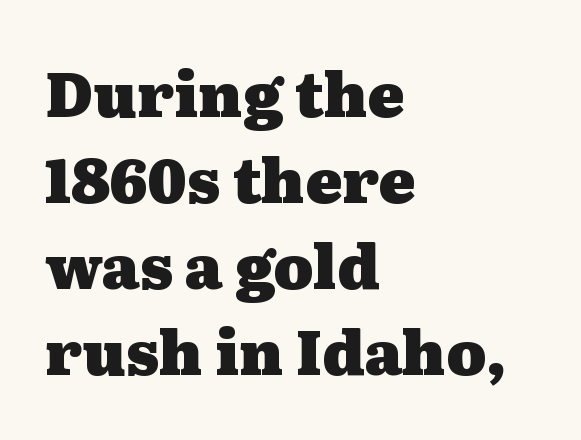
Honestly, the letter spacing is just normal — you wouldn't notice it. These lines sit exactly where default settings would place them. The letters advance in unequal steps, a hallmark of proportional type. The passage is arranged the way most books set body copy — flush left.
